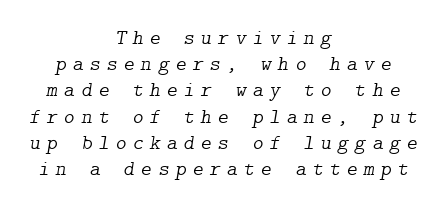
{"italic": "yes", "lean": "right", "slant_degrees": 9, "bold": "no", "underline": "no", "align": "center", "line_spacing": "normal", "line_spacing_ratio": 1.25, "letter_spacing": "wide", "letter_spacing_em": 0.29, "glyph_px": 21}
